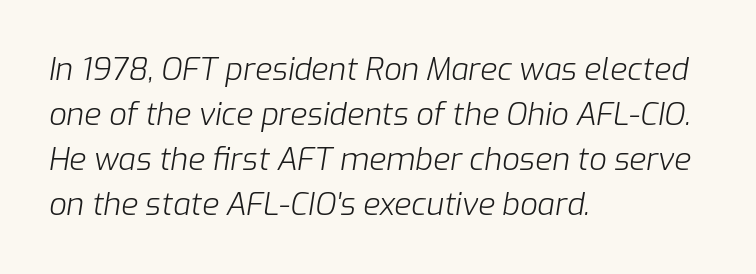
The image shows 31 px light type, italic (leaning right); set left-aligned, normal line spacing (1.45x), normal letter spacing, not underlined; low stroke contrast and a medium x-height.
